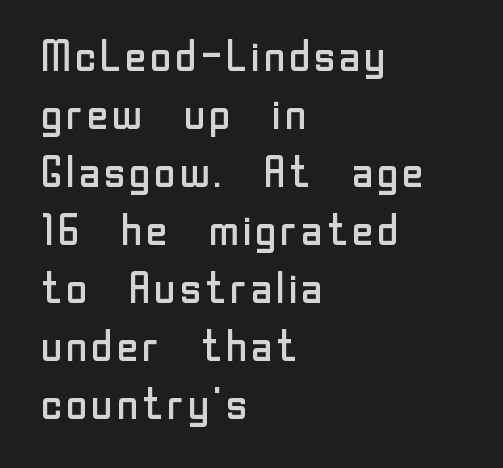
The image shows 43 px regular-weight sans-serif type, upright; set left-aligned, normal line spacing (1.35x), normal letter spacing, not underlined; low stroke contrast and a medium x-height.
